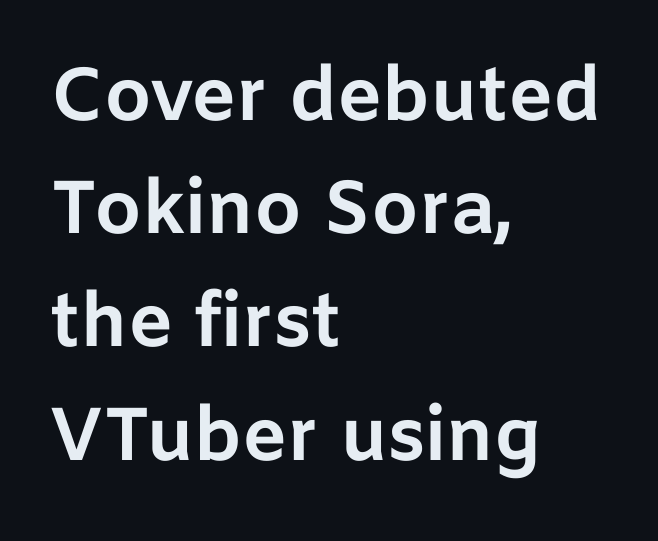
{"serif": "no", "italic": "no", "bold": "yes", "weight": "bold", "width": "normal", "stroke_contrast": "low", "x_height": "medium", "monospaced": "no", "underline": "no", "align": "left", "line_spacing": "normal", "line_spacing_ratio": 1.51, "letter_spacing": "normal", "letter_spacing_em": 0.0, "glyph_px": 75}
